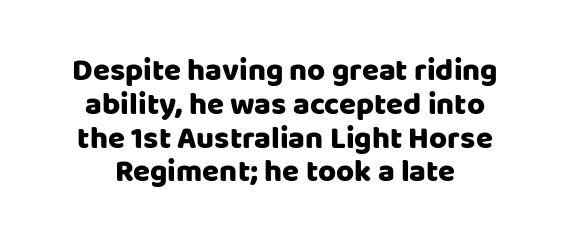
Q: Is the text bold? A: Yes.
Q: Is the text italic (slanted)? A: No, it is upright.
Q: Is the typeface a serif or a sans-serif typeface? A: Sans-serif.
Q: Is the text underlined? A: No.
Q: How is the paragraph aligned? A: Centered.
Q: Is the spacing between letters normal or unusually wide? A: Normal.
Q: Is the spacing between lines tight, normal or loose? A: Tight.
Q: Width (condensed, normal, or wide)? A: Normal.
Q: Stroke contrast? A: Low.
Q: x-height? A: Large.
Q: Monospaced? A: No.
